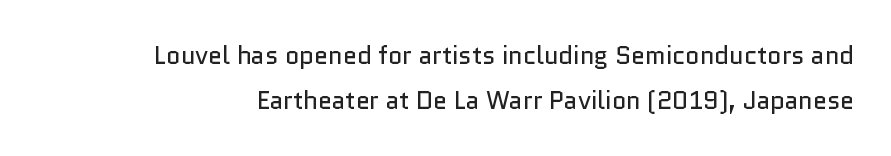
The image shows 25 px text type, upright; set line spacing 1.79x, normal letter spacing, not underlined.
